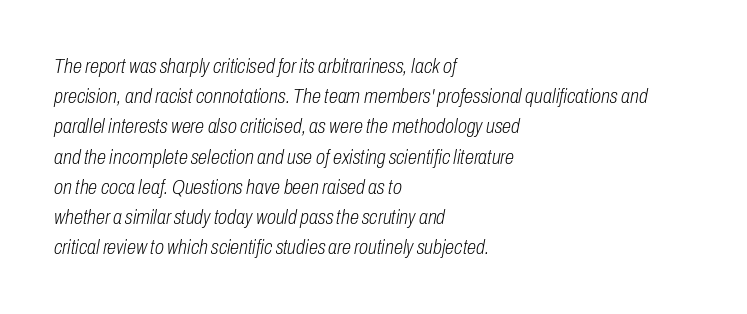
Q: Is the text bold? A: No.
Q: Is the text italic (slanted)? A: Yes, it leans right by about 10 degrees.
Q: Is the text underlined? A: No.
Q: How is the paragraph aligned? A: Left-aligned.
Q: Is the spacing between letters normal or unusually wide? A: Normal.
Q: Is the spacing between lines tight, normal or loose? A: Normal.
